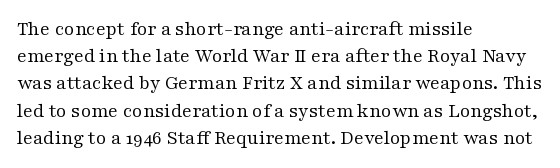
{"italic": "no", "bold": "no", "underline": "no", "align": "left", "line_spacing": "normal", "line_spacing_ratio": 1.36, "letter_spacing": "normal", "letter_spacing_em": 0.0, "glyph_px": 20}
